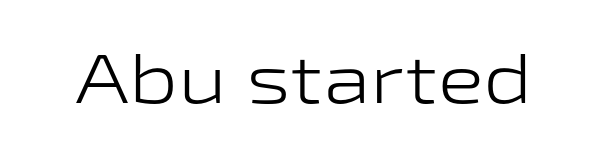
Q: Is the text bold? A: No.
Q: Is the text italic (slanted)? A: No, it is upright.
Q: Is the typeface a serif or a sans-serif typeface? A: Sans-serif.
Q: Is the text underlined? A: No.
Q: Is the spacing between letters normal or unusually wide? A: Normal.
Q: Width (condensed, normal, or wide)? A: Wide.
Q: Stroke contrast? A: Low.
Q: x-height? A: Medium.
Q: Monospaced? A: No.
